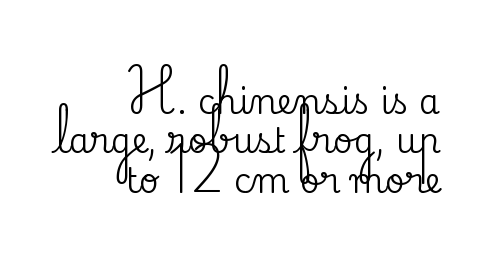
Regarding serifs, this sample has them. Descender tails drop into unmarked territory. Note the varied advance widths — an 'i' is clearly narrower than an 'm'. Spacing between characters is what you'd get straight out of the box. Horizontal alignment here is rightward, an uncommon choice for prose.
